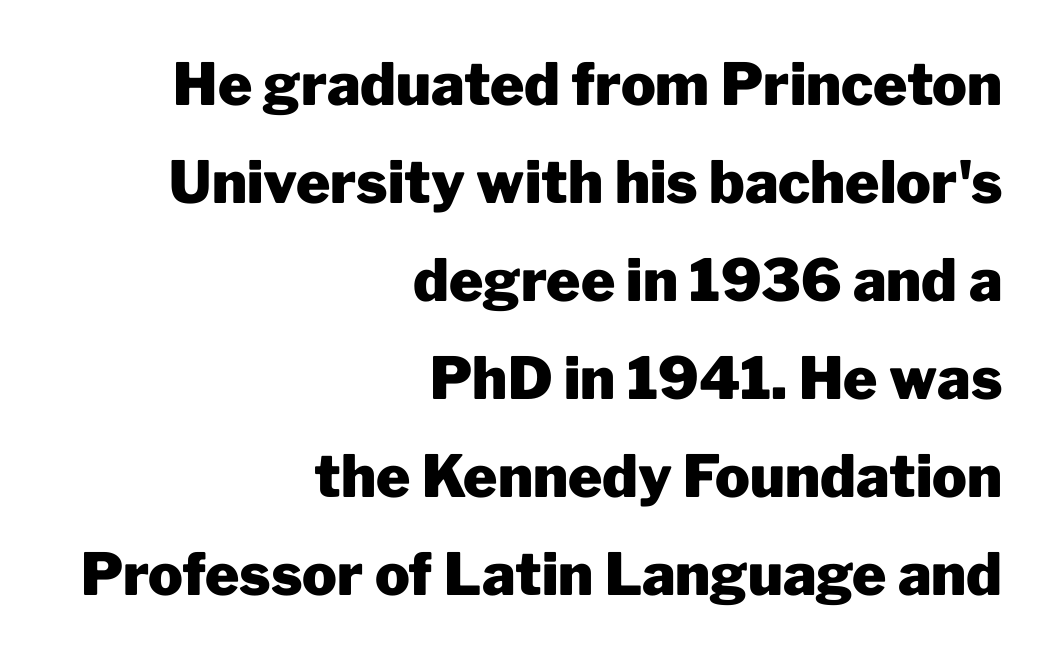
The image shows 58 px heavy sans-serif type, upright; set right-aligned, normal line spacing (1.69x), normal letter spacing, not underlined; low stroke contrast and a medium x-height.
